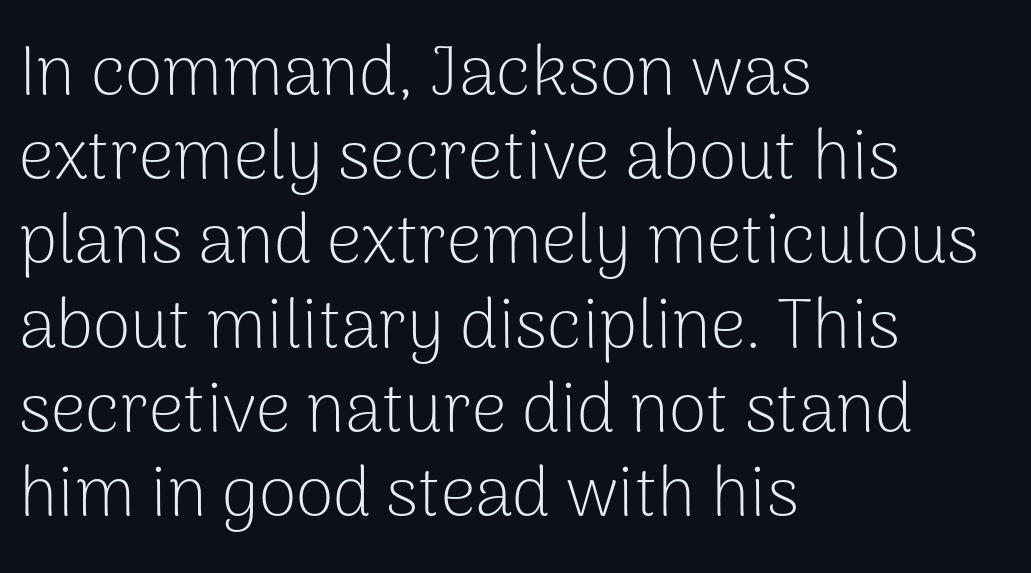
{"serif": "no", "italic": "no", "bold": "no", "weight": "light", "width": "normal", "stroke_contrast": "low", "x_height": "medium", "monospaced": "no", "underline": "no", "align": "left", "line_spacing_ratio": 1.22, "letter_spacing": "normal", "letter_spacing_em": 0.0, "glyph_px": 69}
